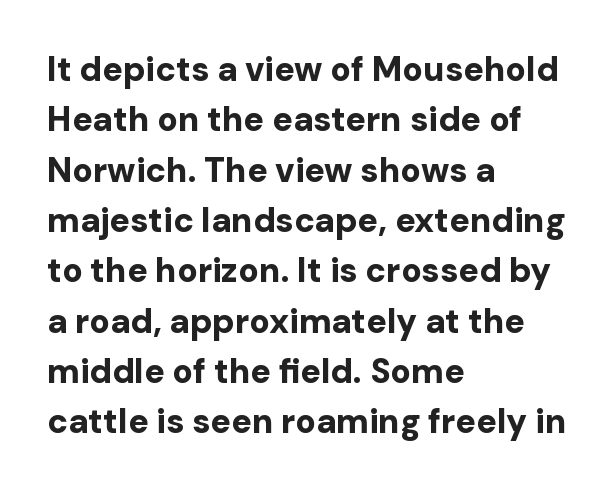
Rendered with straight, roman letterforms. How heavy is the stroke? Heavy — this is a bold. These lines keep a tight, regular rhythm from letter to letter. Which margin do the lines hug? The left one — the right edge is uneven.
